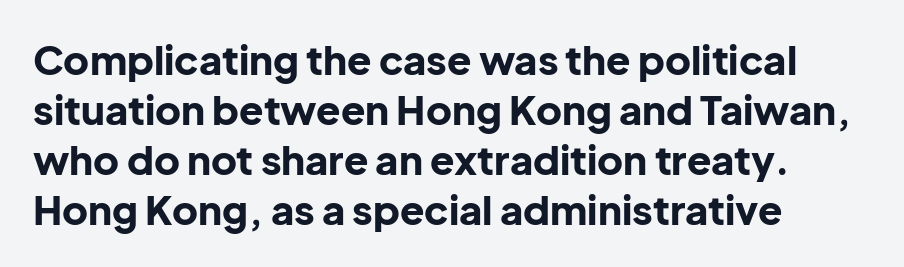
Looks like regular typesetting: each glyph gets only the width it needs. The rendering uses a moderate line-height, typical for paragraphs. Upright lettering throughout. Descenders are the only things crossing below the line. How are the letters spaced? Ordinarily, with no added tracking.
